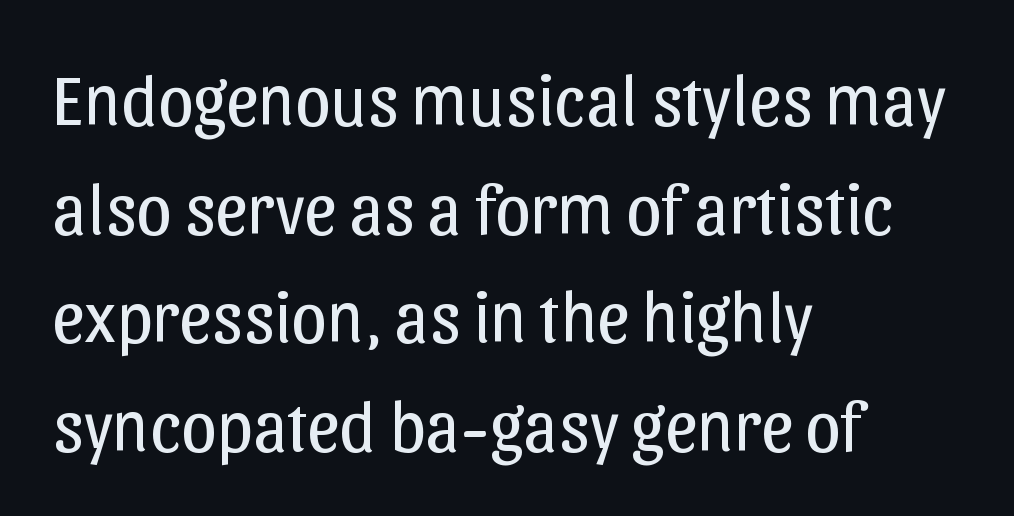
{"serif": "no", "italic": "no", "bold": "no", "weight": "regular", "width": "normal", "stroke_contrast": "low", "x_height": "medium", "monospaced": "no", "underline": "no", "align": "left", "line_spacing": "normal", "line_spacing_ratio": 1.53, "letter_spacing": "normal", "letter_spacing_em": 0.0, "glyph_px": 71}
